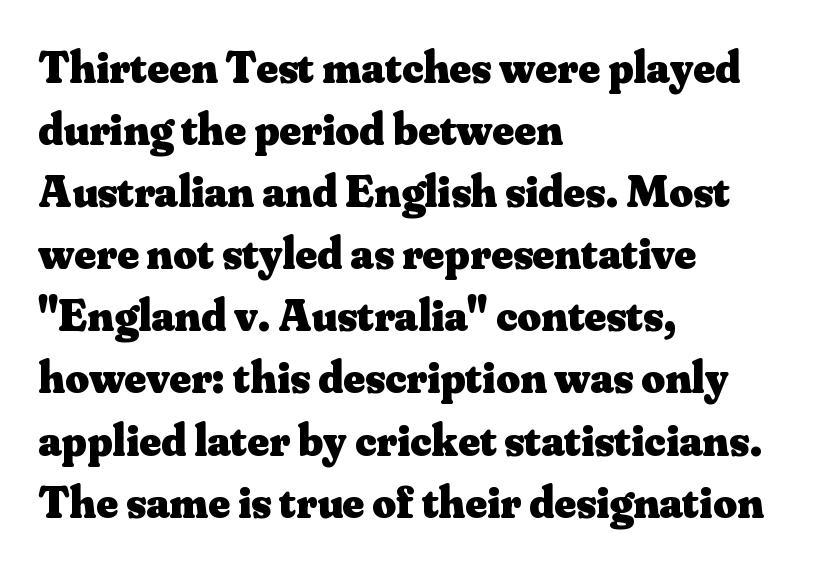
Q: Is the text bold? A: Yes.
Q: Is the text italic (slanted)? A: No, it is upright.
Q: Is the typeface a serif or a sans-serif typeface? A: Serif.
Q: Is the text underlined? A: No.
Q: How is the paragraph aligned? A: Left-aligned.
Q: Is the spacing between letters normal or unusually wide? A: Normal.
Q: Is the spacing between lines tight, normal or loose? A: Normal.
Q: Width (condensed, normal, or wide)? A: Normal.
Q: Stroke contrast? A: Medium.
Q: x-height? A: Small.
Q: Monospaced? A: No.
